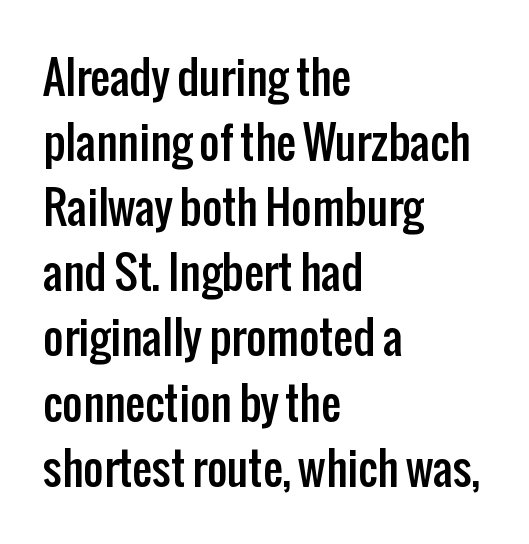
The image shows 44 px condensed sans-serif type, upright; set left-aligned, normal line spacing (1.48x), normal letter spacing, not underlined; low stroke contrast and a medium x-height.
